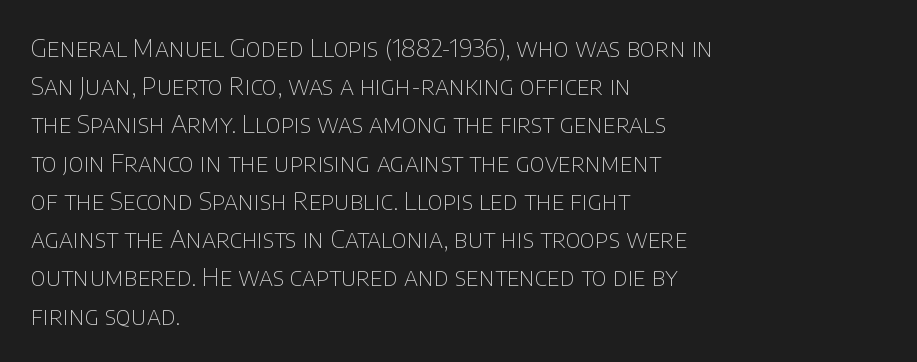
The glyphs are unaccompanied by any horizontal stroke below them. Posture: vertical. These lines keep a tight, regular rhythm from letter to letter. Interline gaps are of average width in this sample. The paragraph shown leans on its left margin.
